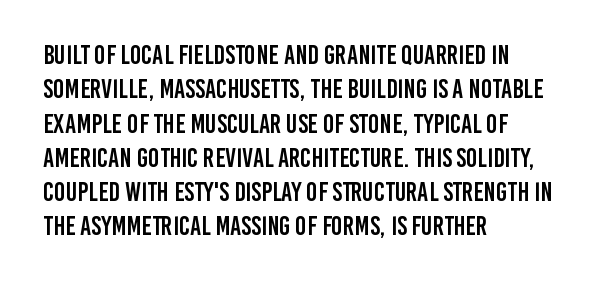
{"italic": "no", "underline": "no", "align": "left", "line_spacing": "normal", "line_spacing_ratio": 1.27, "letter_spacing": "normal", "letter_spacing_em": 0.0, "glyph_px": 27}
